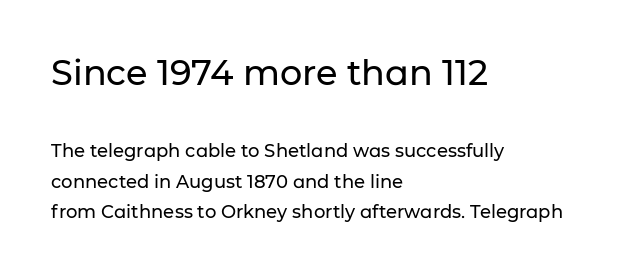
The image shows 35 px sans-serif type, upright; set left-aligned, line spacing 1.71x, normal letter spacing, not underlined; the first (top) block is 1.94x larger; low stroke contrast and a medium x-height.
